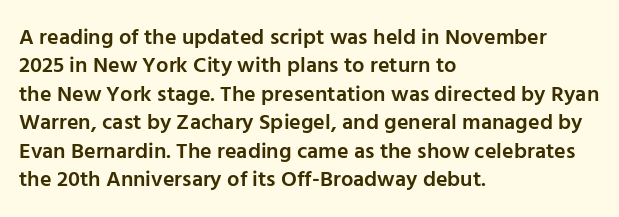
The image shows 22 px text type, upright; set left-aligned, normal line spacing (1.29x), normal letter spacing, not underlined.
